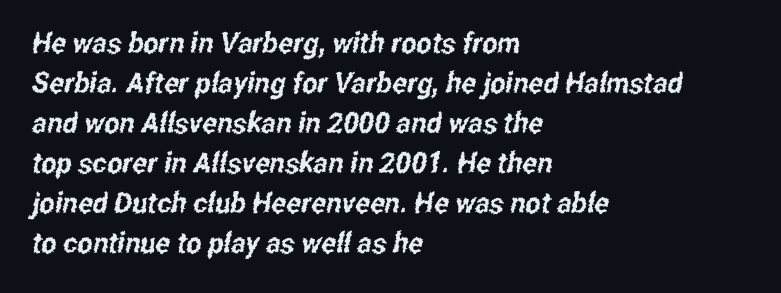
Q: Is the typeface a serif or a sans-serif typeface? A: Sans-serif.
Q: Is the text underlined? A: No.
Q: How is the paragraph aligned? A: Left-aligned.
Q: Is the spacing between letters normal or unusually wide? A: Normal.
Q: Is the spacing between lines tight, normal or loose? A: Normal.
Q: Width (condensed, normal, or wide)? A: Condensed.
Q: Stroke contrast? A: Low.
Q: x-height? A: Medium.
Q: Monospaced? A: No.
